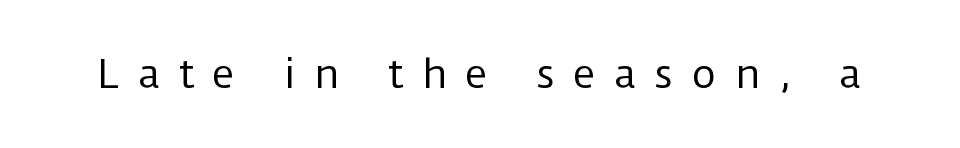
{"serif": "no", "italic": "no", "bold": "no", "weight": "regular", "width": "normal", "stroke_contrast": "low", "x_height": "medium", "monospaced": "no", "underline": "no", "letter_spacing": "wide", "letter_spacing_em": 0.45, "glyph_px": 39}
